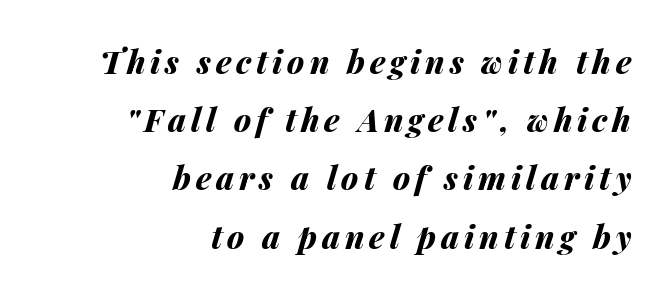
Think of a printed novel: that variable character pitch is what you see here. A student would call this right alignment; a typographer would say flush right, rag left. Quick note: italic. Caption: bold face, heavy strokes.
